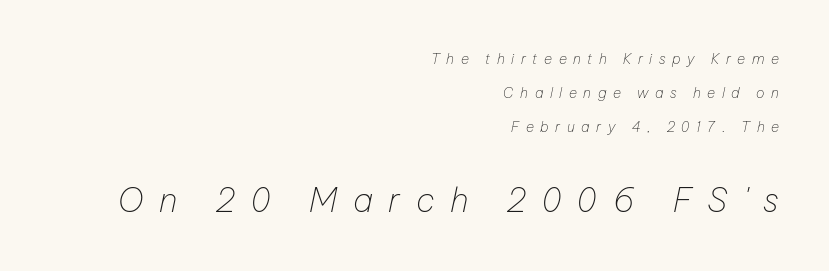
The space between consecutive lines is lavish. The ragged edge is on the left, which tells us the setting is flush right. The face used here is proportionally spaced, like ordinary book or web type. Quick note: italic. The baseline area is clear.
